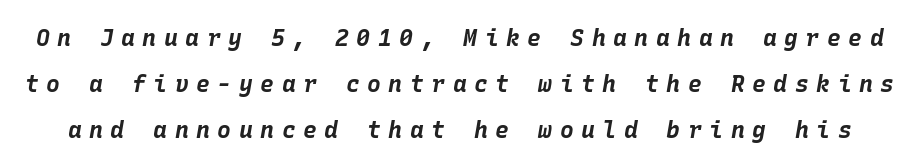
The image shows 23 px bold type, italic (leaning right); set loose line spacing (1.99x), unusually wide letter spacing (+0.33 em), not underlined.
